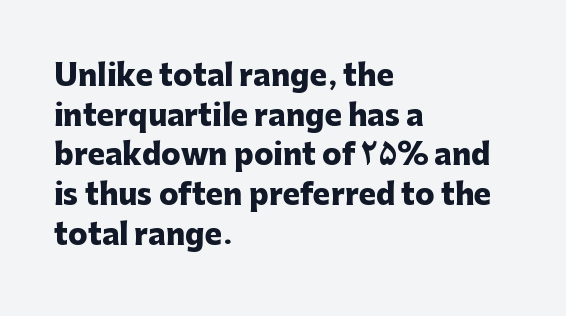
{"serif": "no", "italic": "no", "bold": "yes", "weight": "heavy", "width": "normal", "stroke_contrast": "low", "x_height": "medium", "monospaced": "no", "underline": "no", "align": "left", "line_spacing": "normal", "line_spacing_ratio": 1.37, "letter_spacing": "normal", "letter_spacing_em": 0.0, "glyph_px": 29}
